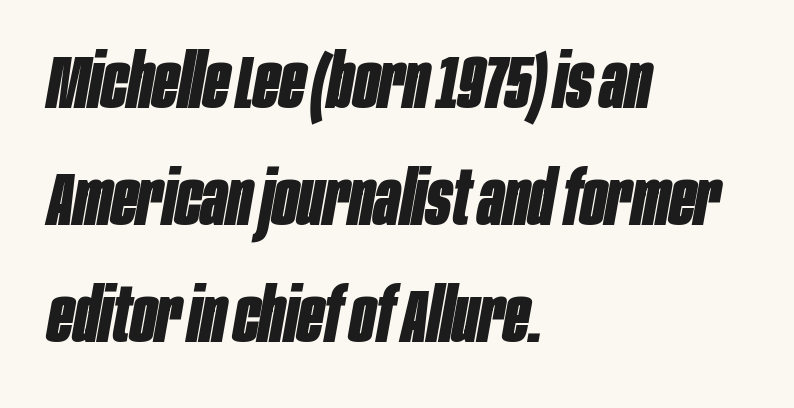
The image shows 75 px bold, condensed type, italic (leaning right); set left-aligned, normal line spacing (1.56x), normal letter spacing, not underlined; low stroke contrast and a large x-height.
